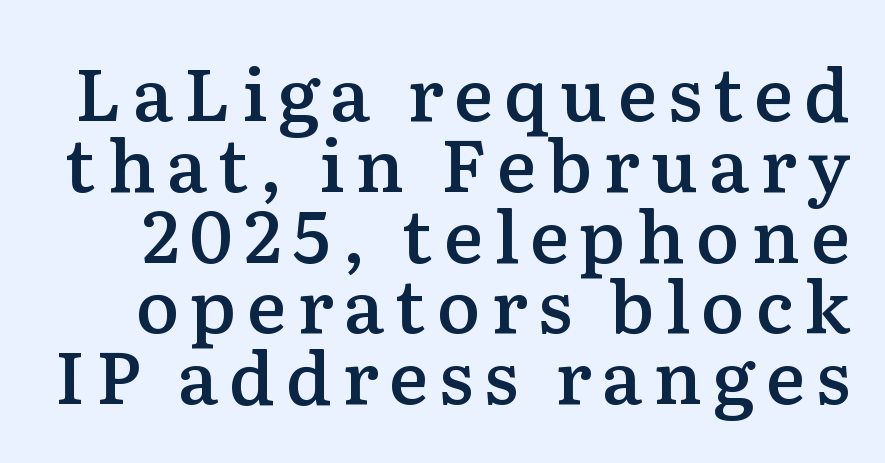
Rows of type sit shoulder to shoulder in the vertical direction. Looks like regular typesetting: each glyph gets only the width it needs. Words float on clear page, feet unadorned. The characters display serif detailing at their extremities. Vertical strokes here are truly vertical.
